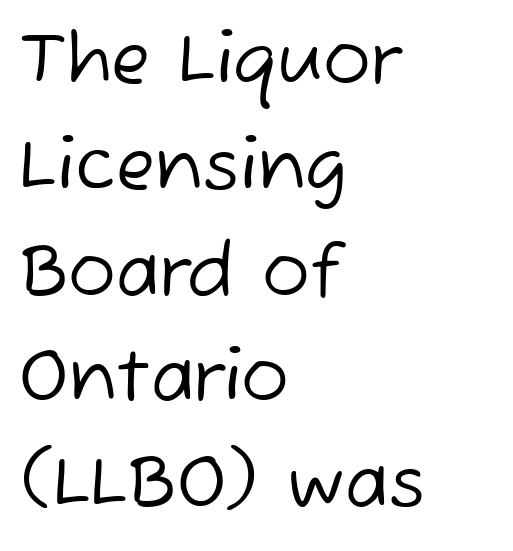
Q: Is the text bold? A: No.
Q: Is the typeface a serif or a sans-serif typeface? A: Sans-serif.
Q: Is the text underlined? A: No.
Q: How is the paragraph aligned? A: Left-aligned.
Q: Is the spacing between letters normal or unusually wide? A: Normal.
Q: Is the spacing between lines tight, normal or loose? A: Normal.
Q: Width (condensed, normal, or wide)? A: Normal.
Q: Stroke contrast? A: Low.
Q: x-height? A: Medium.
Q: Monospaced? A: No.
